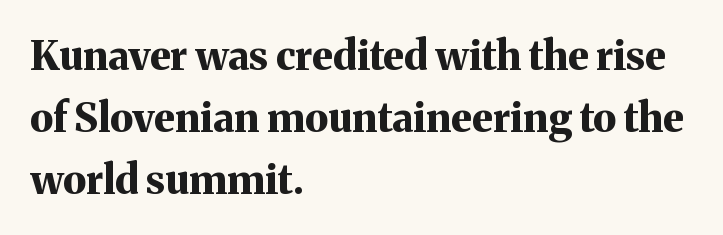
The image shows 40 px bold serif type, upright; set left-aligned, normal line spacing (1.55x), normal letter spacing, not underlined; medium stroke contrast and a medium x-height.
